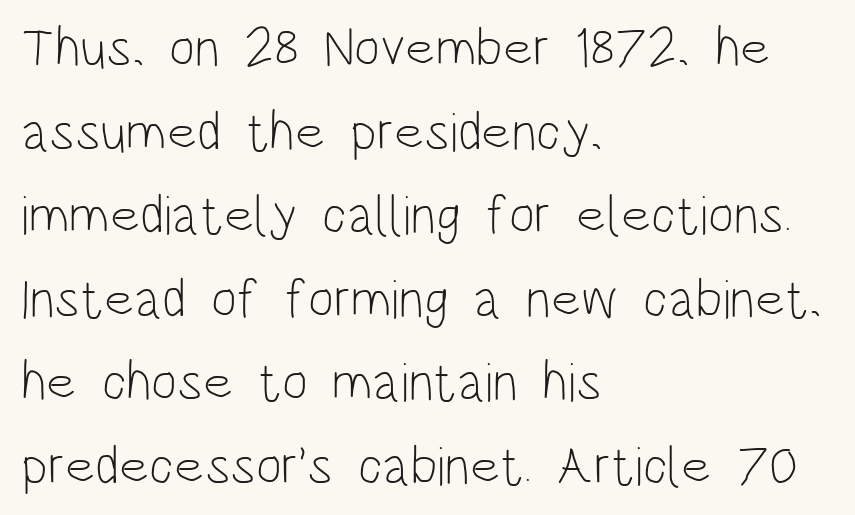
The image shows 55 px light, condensed sans-serif type, upright; set left-aligned, normal line spacing (1.52x), normal letter spacing, not underlined; low stroke contrast and a large x-height.
